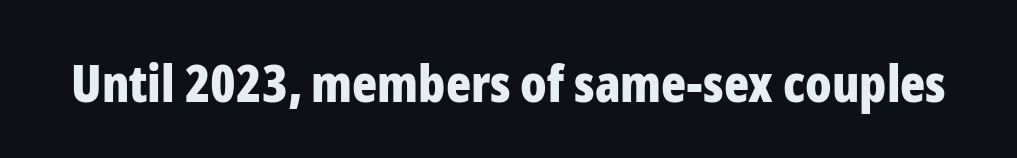
Q: Is the text bold? A: Yes.
Q: Is the text italic (slanted)? A: No, it is upright.
Q: Is the typeface a serif or a sans-serif typeface? A: Sans-serif.
Q: Is the text underlined? A: No.
Q: Is the spacing between letters normal or unusually wide? A: Normal.
Q: Width (condensed, normal, or wide)? A: Condensed.
Q: Stroke contrast? A: Low.
Q: x-height? A: Medium.
Q: Monospaced? A: No.
